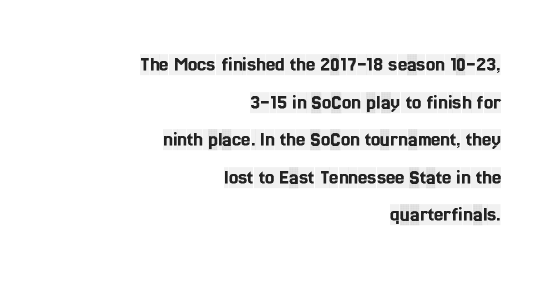
{"italic": "no", "underline": "no", "align": "right", "line_spacing_ratio": 1.79, "letter_spacing": "normal", "letter_spacing_em": 0.0, "glyph_px": 21}
